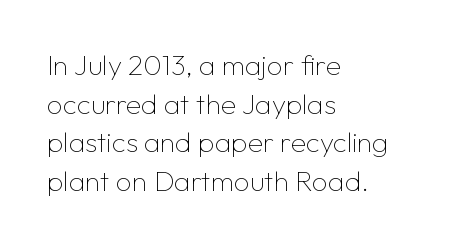
The image shows 28 px thin sans-serif type, upright; set left-aligned, normal line spacing (1.38x), normal letter spacing, not underlined; low stroke contrast and a medium x-height.
